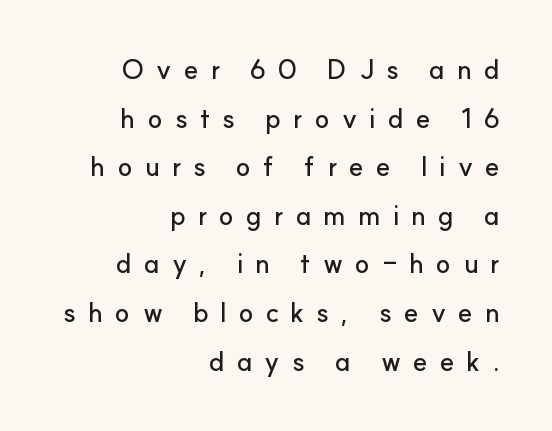
The lines are quadded right. Spacing between characters has been opened up far beyond the box default. Ascenders rise straight up at ninety degrees. Lines of text with bare space underneath.
